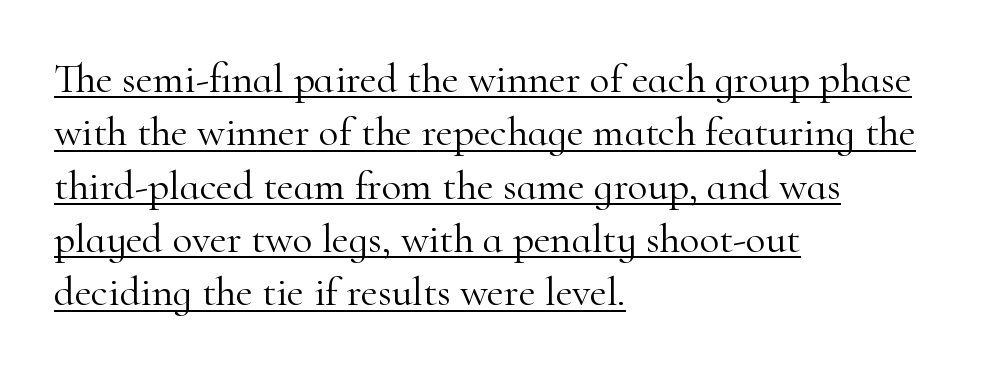
The vertical gap from one line to the next is medium. Check the space under the baseline: a stroke is drawn there. The lettering stays uniformly vertical, giving the passage a roman look. Nobody touched the tracking dial on this one. The text was rendered using a seriffed face with decorative stroke endings.
